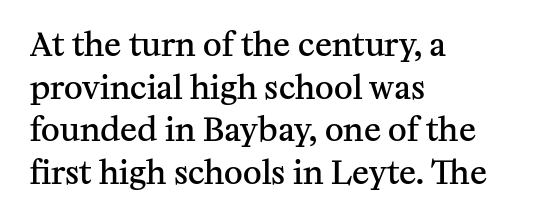
The image shows 32 px semibold serif type, upright; set left-aligned, normal line spacing (1.33x), normal letter spacing, not underlined; medium stroke contrast and a medium x-height.
